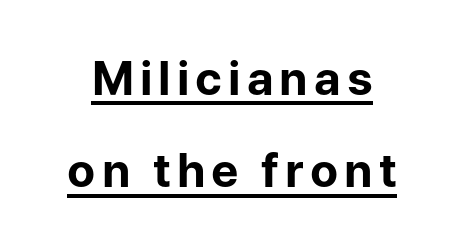
Every character sits straight up, as roman type does. You could fit nearly another row in the gap between these rows. Every letter is thick-stroked: bold, no question. Regarding serifs, this sample does without them. You could not count columns in this text — the font is proportionally spaced. Check the space under the baseline: a stroke is drawn there.
